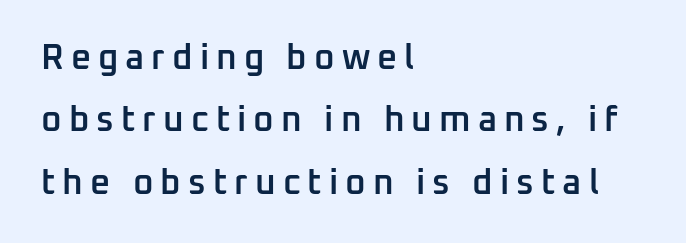
{"serif": "no", "italic": "no", "bold": "semi", "weight": "semibold", "width": "normal", "stroke_contrast": "low", "x_height": "medium", "monospaced": "no", "underline": "no", "align": "left", "line_spacing_ratio": 1.78, "letter_spacing": "wide", "letter_spacing_em": 0.2, "glyph_px": 35}
